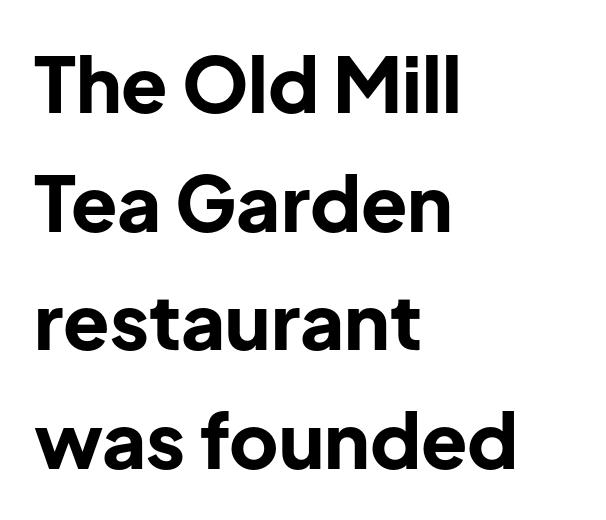
{"serif": "no", "italic": "no", "bold": "yes", "weight": "bold", "width": "normal", "stroke_contrast": "low", "x_height": "medium", "monospaced": "no", "underline": "no", "align": "left", "line_spacing": "normal", "line_spacing_ratio": 1.56, "letter_spacing": "normal", "letter_spacing_em": 0.0, "glyph_px": 76}
